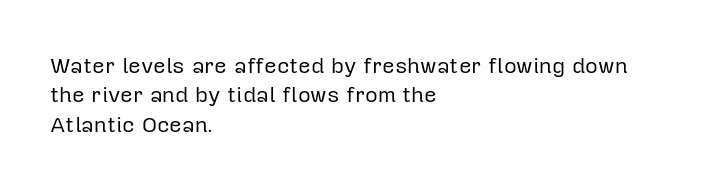
{"italic": "no", "bold": "no", "underline": "no", "align": "left", "line_spacing": "normal", "line_spacing_ratio": 1.34, "letter_spacing": "normal", "letter_spacing_em": 0.0, "glyph_px": 22}
